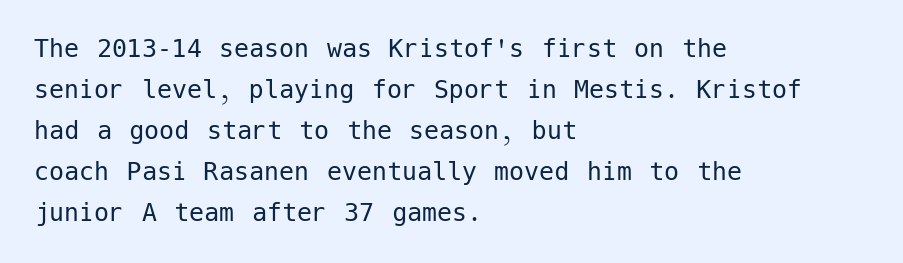
The image shows 30 px regular-weight sans-serif type, upright; set left-aligned, normal line spacing (1.37x), normal letter spacing, not underlined; low stroke contrast and a medium x-height.
